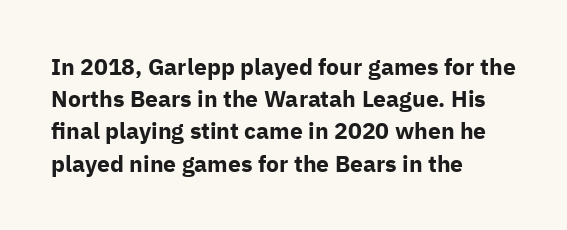
The image shows 23 px bold type, upright; set left-aligned, normal line spacing (1.4x), normal letter spacing, not underlined.
